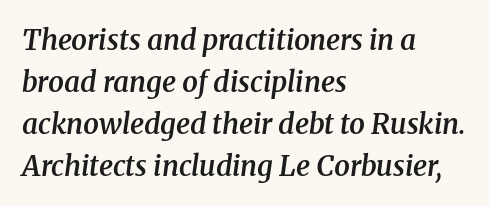
The image shows 28 px semibold serif type, italic (leaning right); set left-aligned, normal line spacing (1.5x), normal letter spacing, not underlined; medium stroke contrast and a medium x-height.
